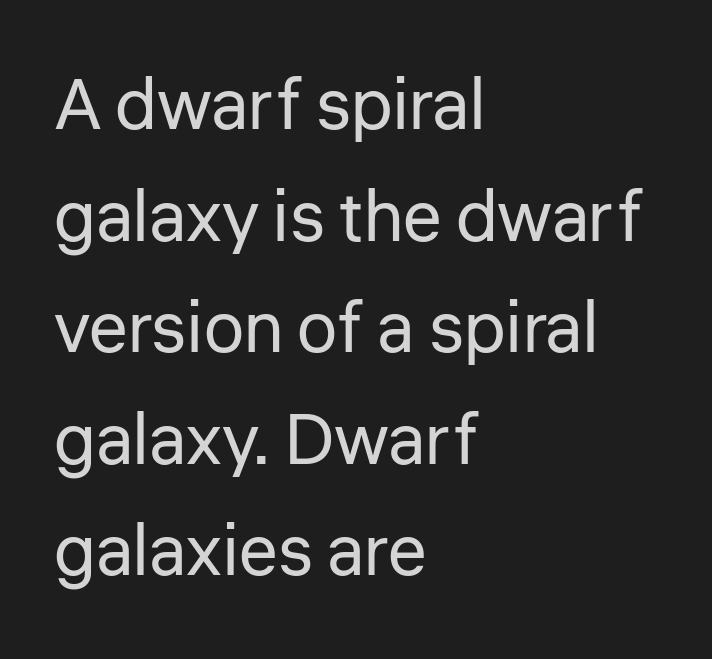
{"serif": "no", "italic": "no", "bold": "no", "weight": "regular", "width": "normal", "stroke_contrast": "low", "x_height": "medium", "monospaced": "no", "underline": "no", "align": "left", "line_spacing": "normal", "line_spacing_ratio": 1.55, "letter_spacing": "normal", "letter_spacing_em": 0.0, "glyph_px": 72}
